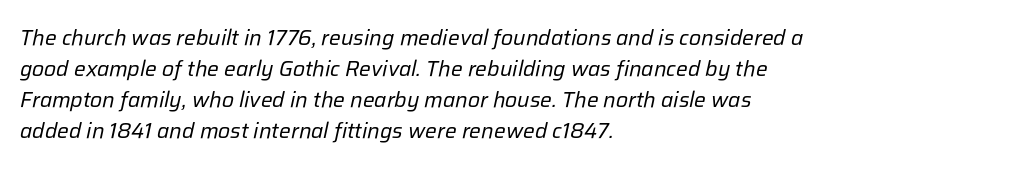
{"italic": "yes", "lean": "right", "slant_degrees": 12, "bold": "no", "underline": "no", "align": "left", "line_spacing": "normal", "line_spacing_ratio": 1.41, "letter_spacing": "normal", "letter_spacing_em": 0.0, "glyph_px": 22}
